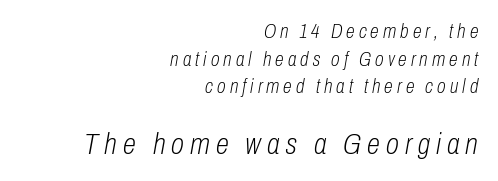
{"italic": "yes", "lean": "right", "slant_degrees": 10, "bold": "no", "weight": "light", "width": "condensed", "stroke_contrast": "low", "x_height": "medium", "monospaced": "no", "underline": "no", "align": "right", "line_spacing": "normal", "line_spacing_ratio": 1.38, "letter_spacing": "wide", "letter_spacing_em": 0.2, "larger_block": "second", "size_ratio": 1.5, "glyph_px": 30}
